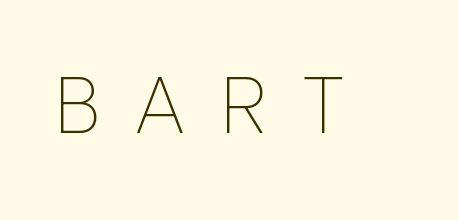
The image shows 80 px thin sans-serif type, upright; set unusually wide letter spacing (+0.44 em), not underlined; low stroke contrast and a medium x-height.
